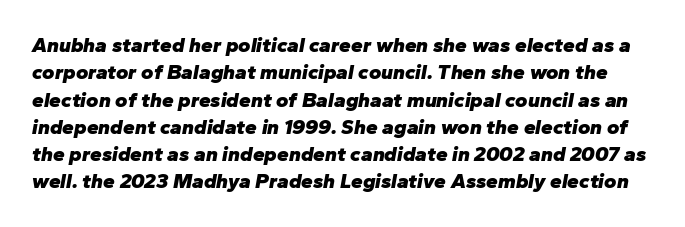
Q: Is the text bold? A: Yes.
Q: Is the text italic (slanted)? A: Yes, it leans right by about 10 degrees.
Q: Is the text underlined? A: No.
Q: Is the spacing between letters normal or unusually wide? A: Normal.
Q: Is the spacing between lines tight, normal or loose? A: Normal.
